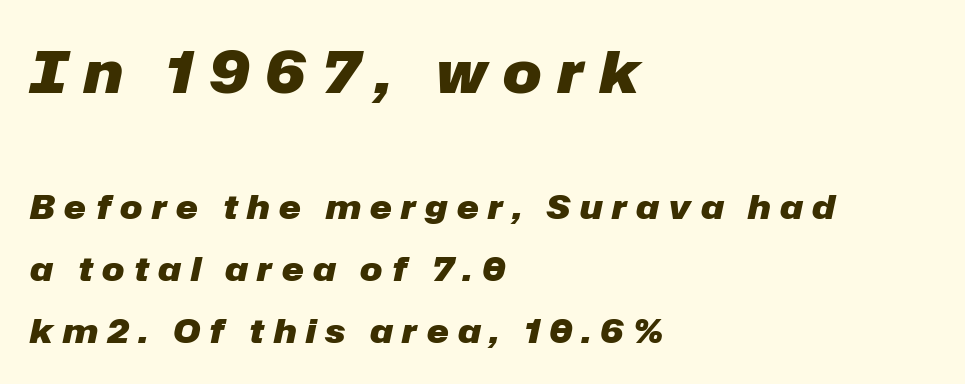
Q: Is the text bold? A: Yes.
Q: Is the text italic (slanted)? A: Yes, it leans right by about 12 degrees.
Q: Is the text underlined? A: No.
Q: How is the paragraph aligned? A: Left-aligned.
Q: Is the spacing between letters normal or unusually wide? A: Unusually wide.
Q: Which block of text is set in a larger size, the first (top) or the second (bottom)? A: The first (top) one.
Q: Width (condensed, normal, or wide)? A: Normal.
Q: Stroke contrast? A: Low.
Q: x-height? A: Medium.
Q: Monospaced? A: No.
